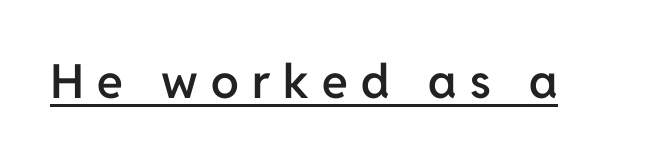
{"serif": "no", "italic": "no", "bold": "semi", "weight": "semibold", "width": "normal", "stroke_contrast": "low", "x_height": "medium", "monospaced": "no", "underline": "yes", "letter_spacing": "wide", "letter_spacing_em": 0.28, "glyph_px": 47}
